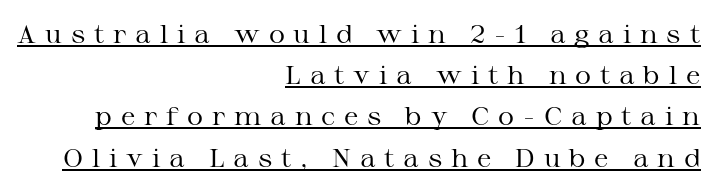
Q: Is the text bold? A: No.
Q: Is the text italic (slanted)? A: No, it is upright.
Q: Is the text underlined? A: Yes.
Q: How is the paragraph aligned? A: Right-aligned.
Q: Is the spacing between letters normal or unusually wide? A: Unusually wide.
Q: Is the spacing between lines tight, normal or loose? A: Normal.
